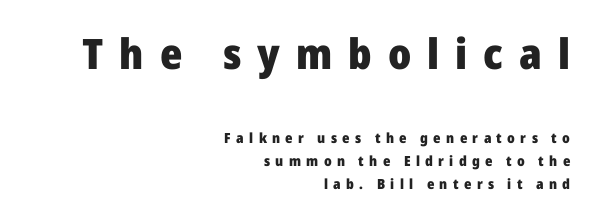
Q: Is the text bold? A: Yes.
Q: Is the text italic (slanted)? A: No, it is upright.
Q: Is the typeface a serif or a sans-serif typeface? A: Sans-serif.
Q: Is the text underlined? A: No.
Q: How is the paragraph aligned? A: Right-aligned.
Q: Is the spacing between letters normal or unusually wide? A: Unusually wide.
Q: Is the spacing between lines tight, normal or loose? A: Normal.
Q: Which block of text is set in a larger size, the first (top) or the second (bottom)? A: The first (top) one.
Q: Width (condensed, normal, or wide)? A: Normal.
Q: Stroke contrast? A: Low.
Q: x-height? A: Medium.
Q: Monospaced? A: No.
